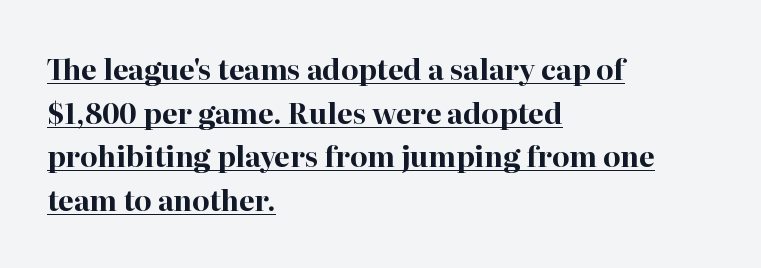
{"serif": "yes", "italic": "no", "bold": "yes", "weight": "bold", "width": "normal", "stroke_contrast": "high", "x_height": "medium", "monospaced": "no", "underline": "yes", "align": "left", "line_spacing": "normal", "line_spacing_ratio": 1.56, "letter_spacing": "normal", "letter_spacing_em": 0.0, "glyph_px": 28}
